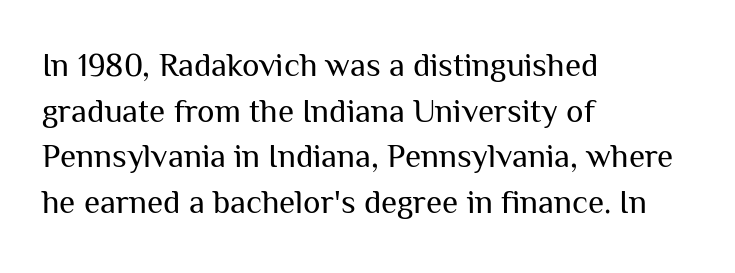
The image shows 33 px regular-weight sans-serif type, upright; set left-aligned, normal line spacing (1.38x), normal letter spacing, not underlined; medium stroke contrast and a medium x-height.
